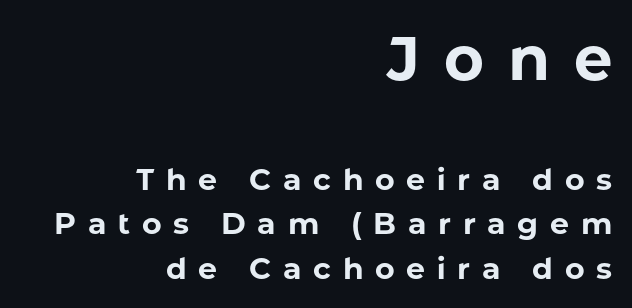
The image shows 61 px bold sans-serif type, upright; set right-aligned, normal line spacing (1.49x), unusually wide letter spacing (+0.39 em), not underlined; the first (top) block is 2.03x larger; low stroke contrast and a medium x-height.
